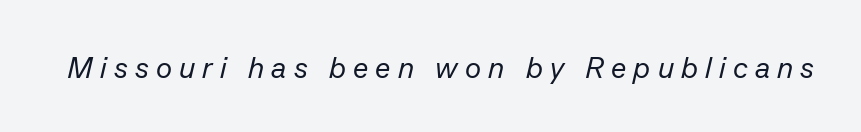
{"italic": "yes", "lean": "right", "slant_degrees": 13, "bold": "no", "weight": "regular", "width": "normal", "stroke_contrast": "low", "x_height": "medium", "monospaced": "no", "underline": "no", "letter_spacing": "wide", "letter_spacing_em": 0.24, "glyph_px": 30}
